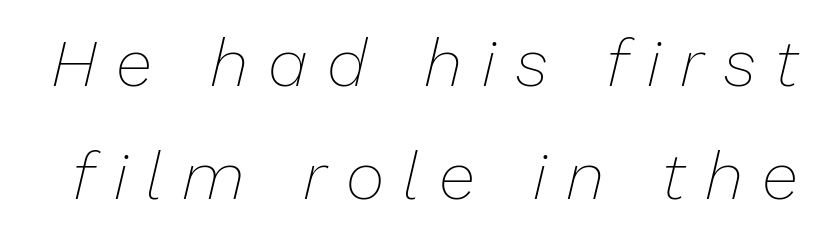
This rendering features lettering with no underline. Compared with ordinary roman type, these characters are visibly tilted. Weight: in the light-to-regular range. Does extra space separate the letters? Yes, quite a lot of it. Successive baselines arrive at the customary interval. The passage shown is typed in a proportional face where columns would drift.
